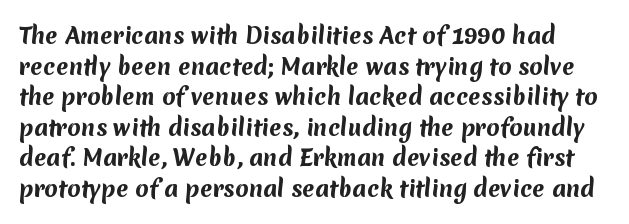
The strip under each line holds only bare page. Default kerning and tracking; the words read as compact shapes. Its strokes are broad and dark, the hallmark of bold type. The vertical gap from one line to the next is medium.
